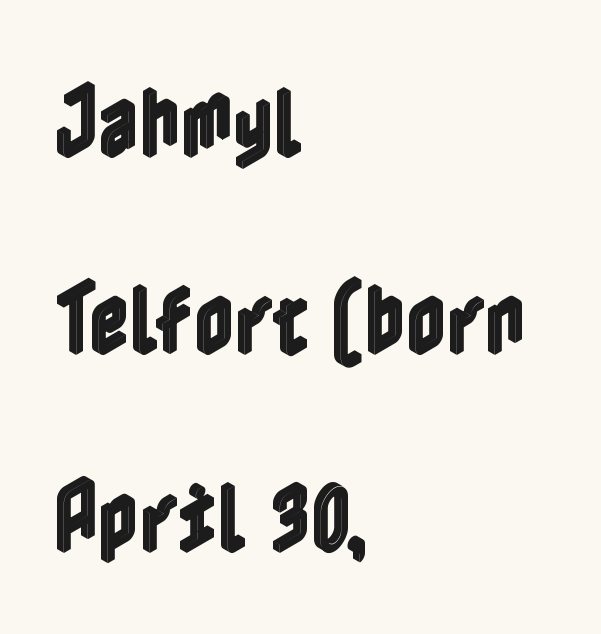
Q: Is the text italic (slanted)? A: No, it is upright.
Q: Is the text underlined? A: No.
Q: How is the paragraph aligned? A: Left-aligned.
Q: Is the spacing between letters normal or unusually wide? A: Normal.
Q: Is the spacing between lines tight, normal or loose? A: Loose.
Q: Width (condensed, normal, or wide)? A: Condensed.
Q: x-height? A: Medium.
